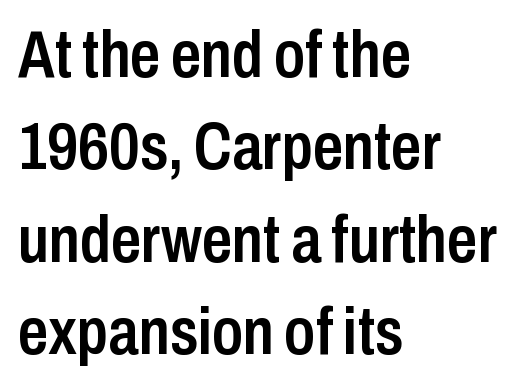
The image shows 67 px semibold, condensed sans-serif type, upright; set left-aligned, normal line spacing (1.38x), normal letter spacing, not underlined; low stroke contrast and a medium x-height.
